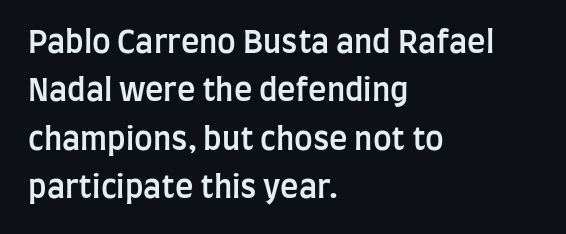
Q: Is the text bold? A: Semi-bold.
Q: Is the text italic (slanted)? A: No, it is upright.
Q: Is the typeface a serif or a sans-serif typeface? A: Sans-serif.
Q: Is the text underlined? A: No.
Q: How is the paragraph aligned? A: Left-aligned.
Q: Is the spacing between letters normal or unusually wide? A: Normal.
Q: Is the spacing between lines tight, normal or loose? A: Normal.
Q: Width (condensed, normal, or wide)? A: Condensed.
Q: Stroke contrast? A: Low.
Q: x-height? A: Large.
Q: Monospaced? A: No.
